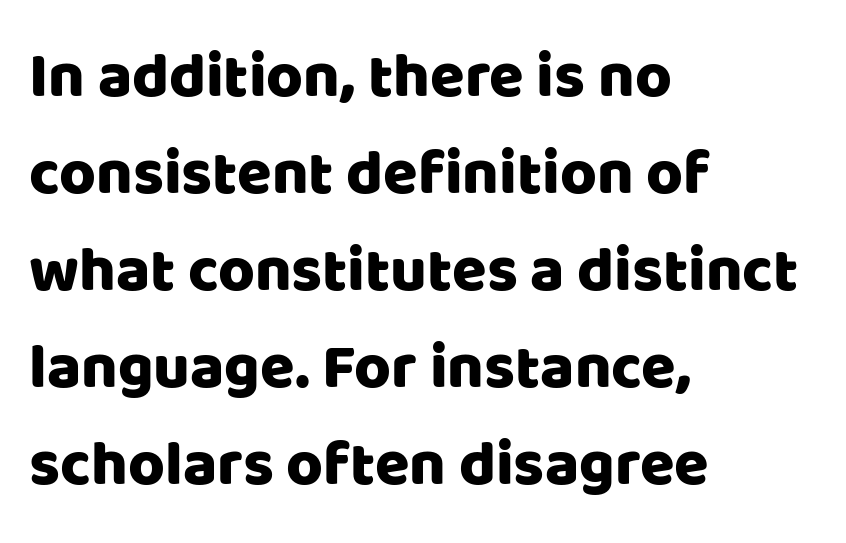
Is this a fixed-width face? No — the glyphs have proportional, varying widths. How are the letters spaced? Ordinarily, with no added tracking. In terms of letterform style, serifs are entirely absent. Notice how the stems are strictly vertical — no italics here.
